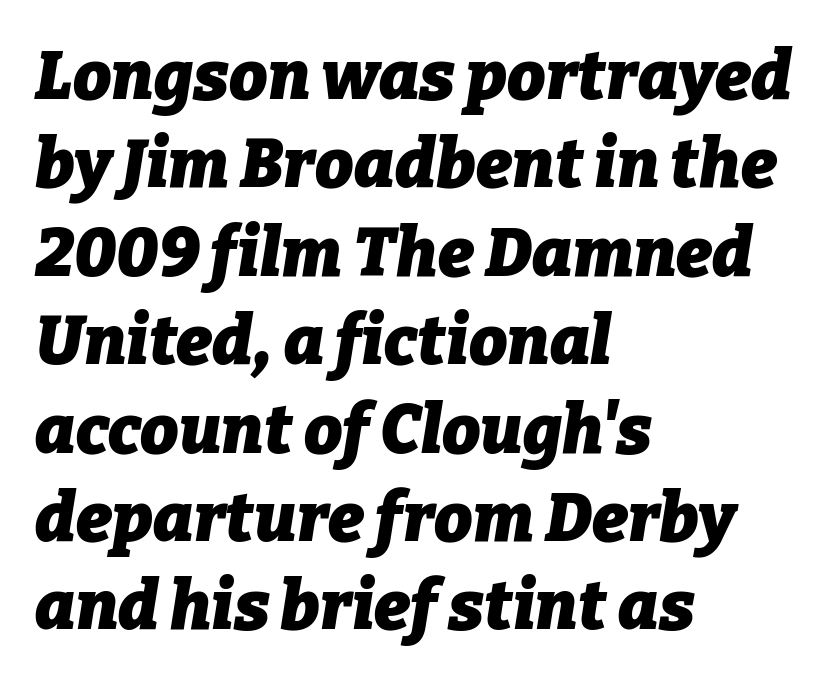
Q: Is the text bold? A: Yes.
Q: Is the text italic (slanted)? A: Yes, it leans right by about 9 degrees.
Q: Is the text underlined? A: No.
Q: How is the paragraph aligned? A: Left-aligned.
Q: Is the spacing between letters normal or unusually wide? A: Normal.
Q: Is the spacing between lines tight, normal or loose? A: Normal.
Q: Width (condensed, normal, or wide)? A: Normal.
Q: Stroke contrast? A: Low.
Q: x-height? A: Medium.
Q: Monospaced? A: No.
